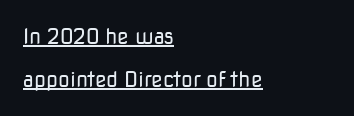
Q: Is the text bold? A: No.
Q: Is the text italic (slanted)? A: No, it is upright.
Q: Is the text underlined? A: Yes.
Q: How is the paragraph aligned? A: Left-aligned.
Q: Is the spacing between letters normal or unusually wide? A: Normal.
Q: Is the spacing between lines tight, normal or loose? A: Loose.
